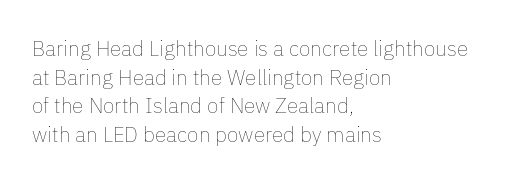
Line beginnings align vertically; line endings do not. Whoever set this chose a conventional vertical rhythm. Stroke mass is kept to a normal reading level or below. Nobody touched the tracking dial on this one.
